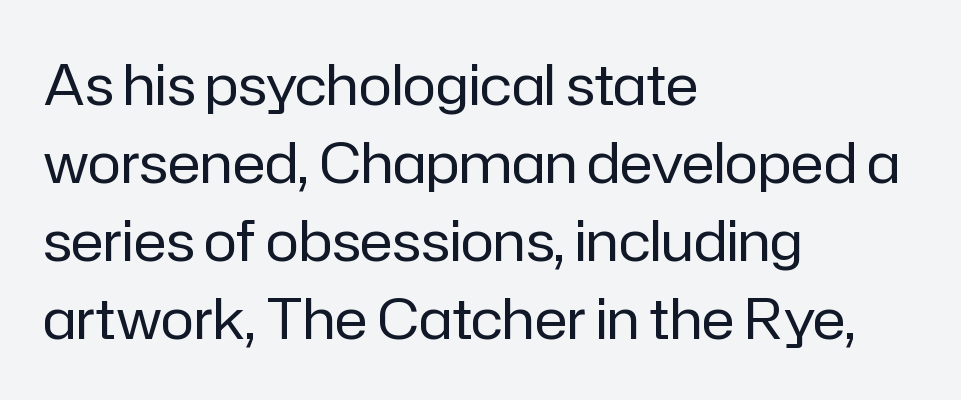
The image shows 56 px regular-weight sans-serif type, upright; set left-aligned, normal line spacing (1.39x), normal letter spacing, not underlined; low stroke contrast and a medium x-height.
